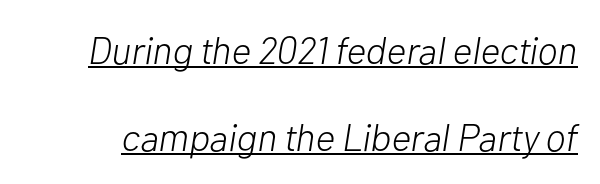
{"italic": "yes", "lean": "right", "slant_degrees": 10, "bold": "no", "weight": "light", "width": "normal", "stroke_contrast": "low", "x_height": "medium", "monospaced": "no", "underline": "yes", "line_spacing": "loose", "line_spacing_ratio": 2.3, "letter_spacing": "normal", "letter_spacing_em": 0.0, "glyph_px": 38}
